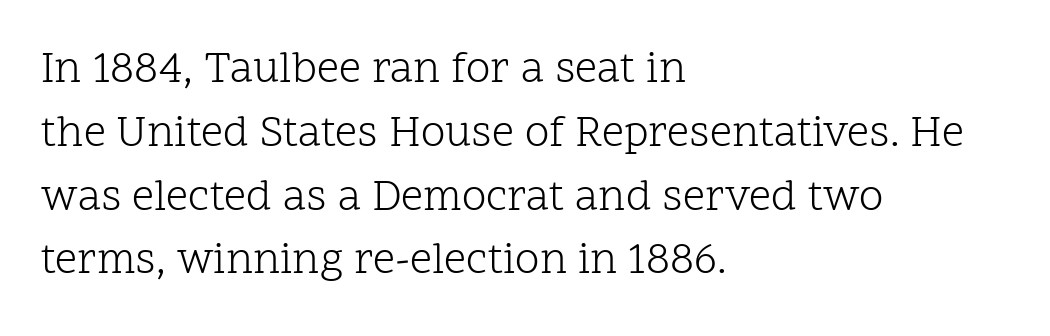
{"serif": "yes", "italic": "no", "bold": "no", "weight": "light", "width": "normal", "stroke_contrast": "low", "x_height": "medium", "monospaced": "no", "underline": "no", "align": "left", "line_spacing": "normal", "line_spacing_ratio": 1.45, "letter_spacing": "normal", "letter_spacing_em": 0.0, "glyph_px": 44}
